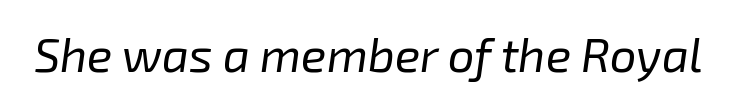
Q: Is the text bold? A: No.
Q: Is the text italic (slanted)? A: Yes, it leans right by about 8 degrees.
Q: Is the text underlined? A: No.
Q: Is the spacing between letters normal or unusually wide? A: Normal.
Q: Width (condensed, normal, or wide)? A: Normal.
Q: Stroke contrast? A: Low.
Q: x-height? A: Medium.
Q: Monospaced? A: No.
